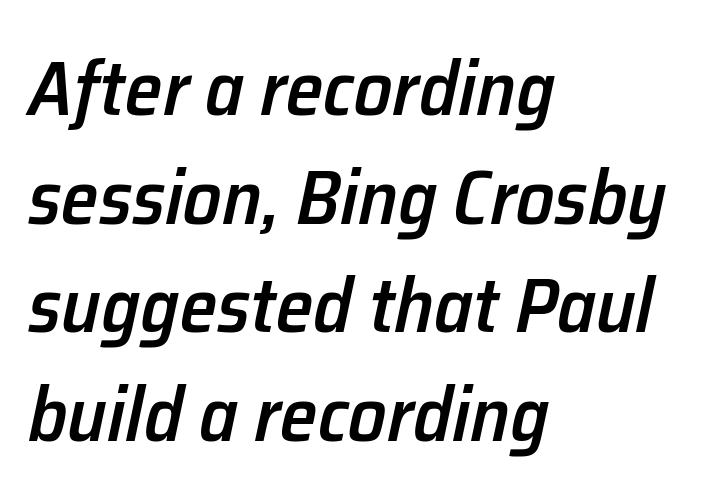
The typography opts for an oblique posture over an upright one. The passage shown has conventional tracking throughout. Strokes here are thickened, but only to semibold level. Honestly, the row spacing looks completely unremarkable. Any mark beneath the type? The region is blank.
